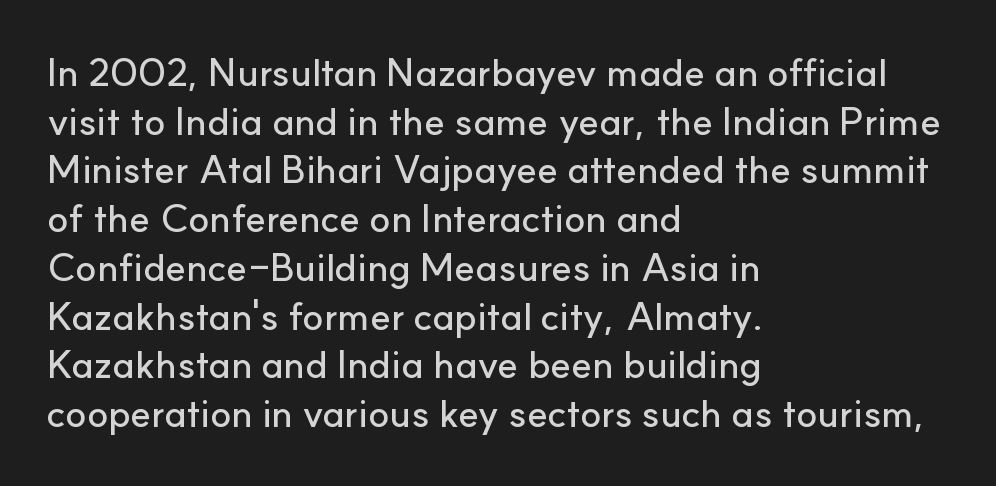
{"serif": "no", "italic": "no", "width": "normal", "stroke_contrast": "low", "x_height": "small", "monospaced": "no", "underline": "no", "align": "left", "line_spacing": "normal", "line_spacing_ratio": 1.25, "letter_spacing": "normal", "letter_spacing_em": 0.0, "glyph_px": 39}
